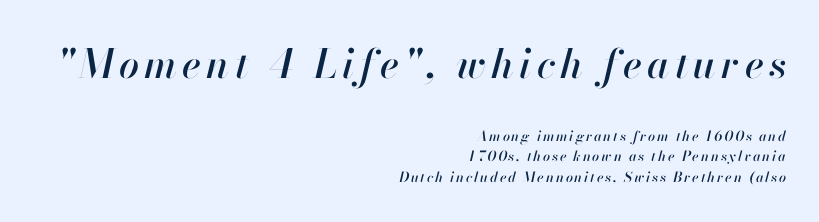
The image shows 40 px text type, italic (leaning right); set right-aligned, normal line spacing (1.49x), not underlined; the first (top) block is 2.86x larger; high stroke contrast and a small x-height.
